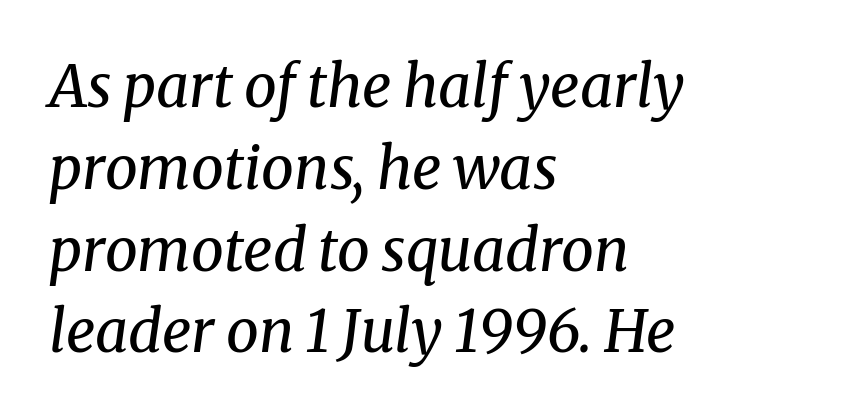
Compared with a centered layout, this one pins lines to the left instead. If you drew a line through each stem, it would be angled. The letters sit at their default tracking, neither squeezed nor spread. These lines are composed in type with serifs. These lines are rendered in a variable-pitch font. Caption: face not bold, strokes unweighted.
